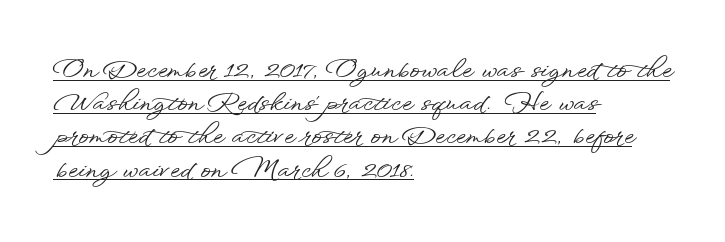
The image shows 25 px text type; set left-aligned, normal line spacing (1.33x), normal letter spacing, underlined.
